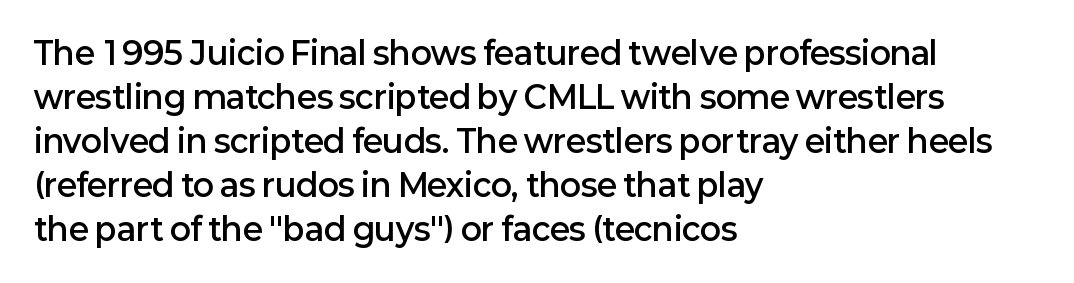
Q: Is the text bold? A: Semi-bold.
Q: Is the text italic (slanted)? A: No, it is upright.
Q: Is the typeface a serif or a sans-serif typeface? A: Sans-serif.
Q: Is the text underlined? A: No.
Q: How is the paragraph aligned? A: Left-aligned.
Q: Is the spacing between letters normal or unusually wide? A: Normal.
Q: Is the spacing between lines tight, normal or loose? A: Normal.
Q: Width (condensed, normal, or wide)? A: Normal.
Q: Stroke contrast? A: Low.
Q: x-height? A: Medium.
Q: Monospaced? A: No.
